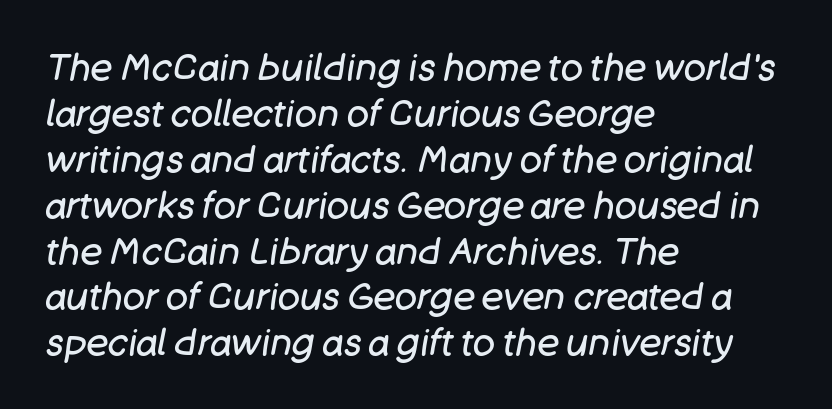
Q: Is the text bold? A: No.
Q: Is the text italic (slanted)? A: Yes, it leans right by about 11 degrees.
Q: Is the text underlined? A: No.
Q: How is the paragraph aligned? A: Left-aligned.
Q: Is the spacing between letters normal or unusually wide? A: Normal.
Q: Width (condensed, normal, or wide)? A: Normal.
Q: Stroke contrast? A: Low.
Q: x-height? A: Large.
Q: Monospaced? A: No.
